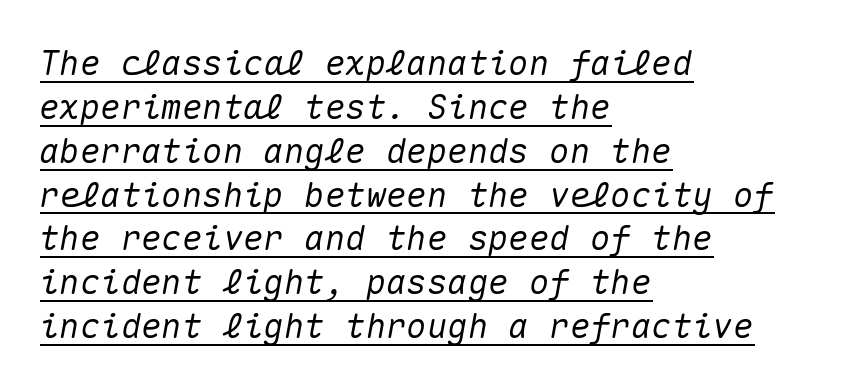
Which margin do the lines hug? The left one — the right edge is uneven. The letters march in equal steps, a hallmark of fixed-pitch type. You could call the tracking neutral — neither tight nor loose. Italic? Definitely — the glyphs are oblique. Leading matches the norm, producing a regular column. In designer terms, the underline attribute is active on this setting.
